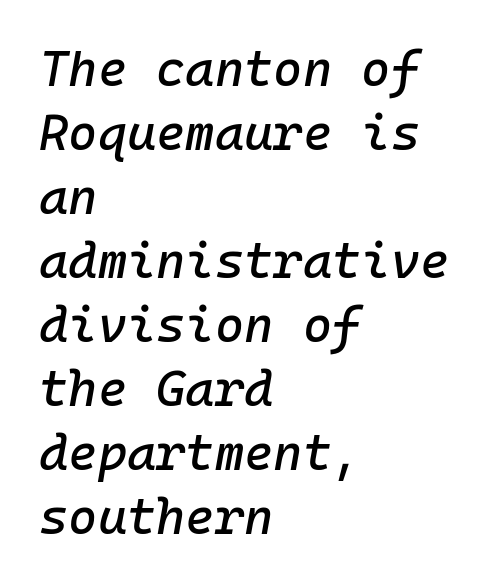
The image shows 50 px text type, italic (leaning right), monospaced; set left-aligned, normal line spacing (1.28x), normal letter spacing, not underlined; low stroke contrast and a medium x-height.
